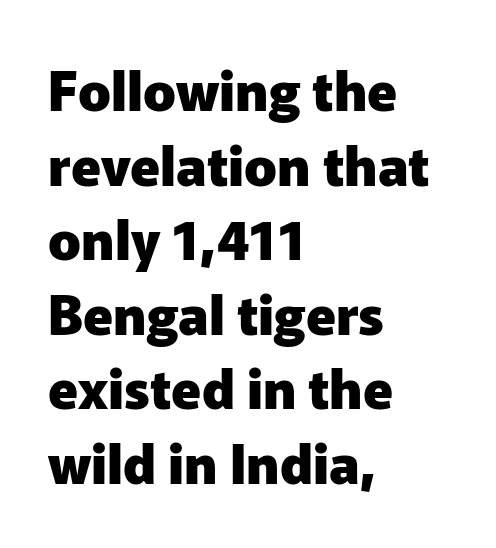
Q: Is the text bold? A: Yes.
Q: Is the text italic (slanted)? A: No, it is upright.
Q: Is the typeface a serif or a sans-serif typeface? A: Sans-serif.
Q: Is the text underlined? A: No.
Q: How is the paragraph aligned? A: Left-aligned.
Q: Is the spacing between letters normal or unusually wide? A: Normal.
Q: Is the spacing between lines tight, normal or loose? A: Normal.
Q: Width (condensed, normal, or wide)? A: Normal.
Q: Stroke contrast? A: Low.
Q: x-height? A: Medium.
Q: Monospaced? A: No.
